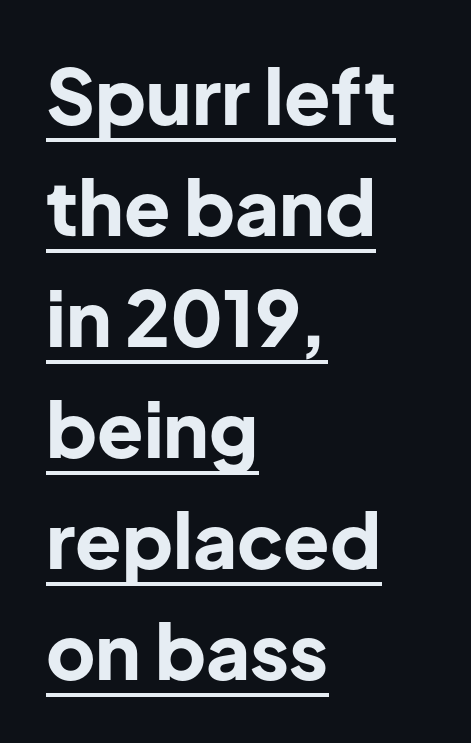
Q: Is the text bold? A: Yes.
Q: Is the text italic (slanted)? A: No, it is upright.
Q: Is the typeface a serif or a sans-serif typeface? A: Sans-serif.
Q: Is the text underlined? A: Yes.
Q: How is the paragraph aligned? A: Left-aligned.
Q: Is the spacing between letters normal or unusually wide? A: Normal.
Q: Is the spacing between lines tight, normal or loose? A: Normal.
Q: Width (condensed, normal, or wide)? A: Normal.
Q: Stroke contrast? A: Low.
Q: x-height? A: Medium.
Q: Monospaced? A: No.
